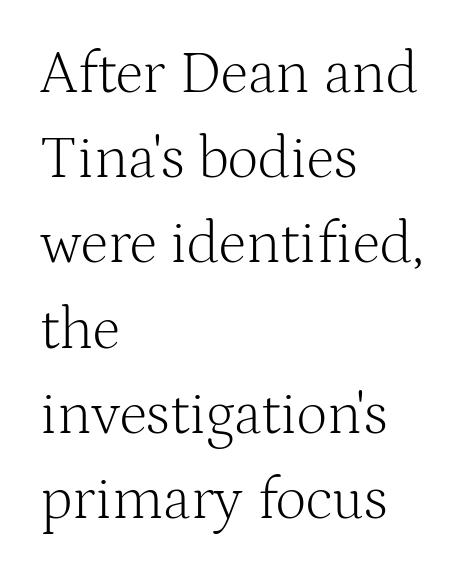
The image shows 60 px light serif type, upright; set left-aligned, normal line spacing (1.42x), normal letter spacing, not underlined; medium stroke contrast and a medium x-height.
